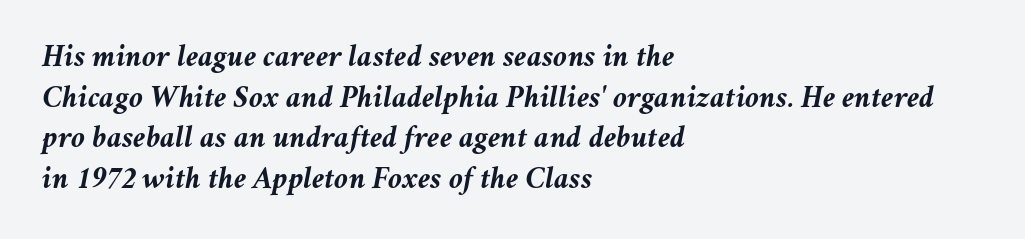
{"italic": "yes", "lean": "right", "slant_degrees": 11, "bold": "yes", "weight": "semibold", "width": "normal", "stroke_contrast": "medium", "x_height": "medium", "monospaced": "no", "underline": "no", "align": "left", "line_spacing": "normal", "line_spacing_ratio": 1.27, "letter_spacing": "normal", "letter_spacing_em": 0.0, "glyph_px": 32}
